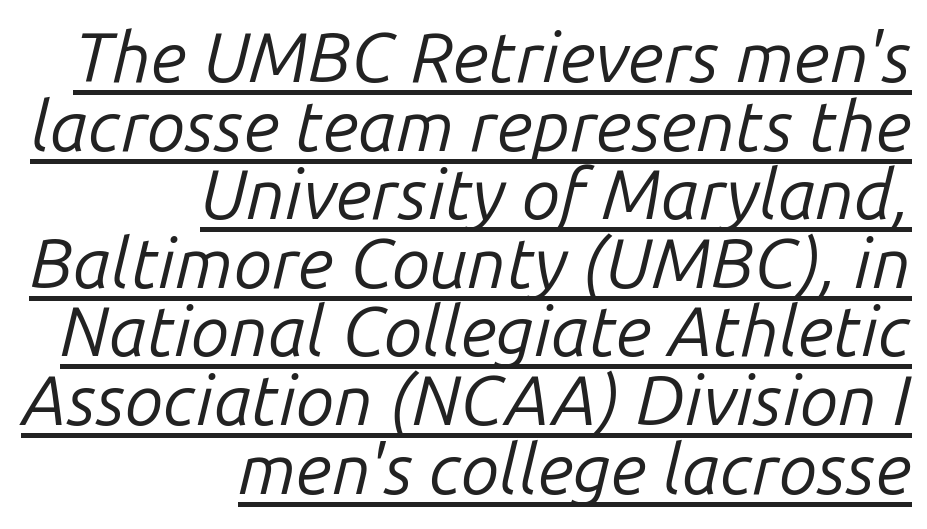
Here the designer chose a conventional face with non-uniform glyph widths. Beneath each row of characters lies a ruled line. Short note: letters normally spaced. The font sits on the lighter half of the weight spectrum, regular included. The axis of the letterforms is tilted away from vertical.
